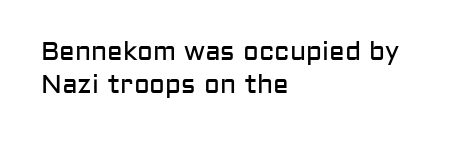
When letters stand straight like this, we call the style roman or upright. These lines sit exactly where default settings would place them. Students, note that the glyphs here touch the page at normal intervals. The passage shown is not bold in any degree. In CSS terms this would be text-align: left. Underlining? Definitely not there.
